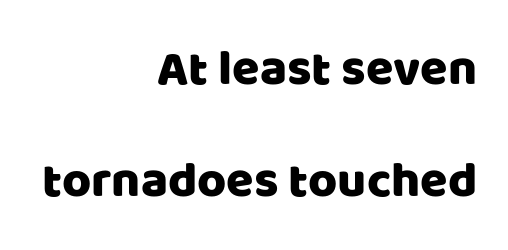
Q: Is the text italic (slanted)? A: No, it is upright.
Q: Is the typeface a serif or a sans-serif typeface? A: Sans-serif.
Q: Is the text underlined? A: No.
Q: How is the paragraph aligned? A: Right-aligned.
Q: Is the spacing between letters normal or unusually wide? A: Normal.
Q: Is the spacing between lines tight, normal or loose? A: Loose.
Q: Width (condensed, normal, or wide)? A: Normal.
Q: Stroke contrast? A: Low.
Q: x-height? A: Large.
Q: Monospaced? A: No.
